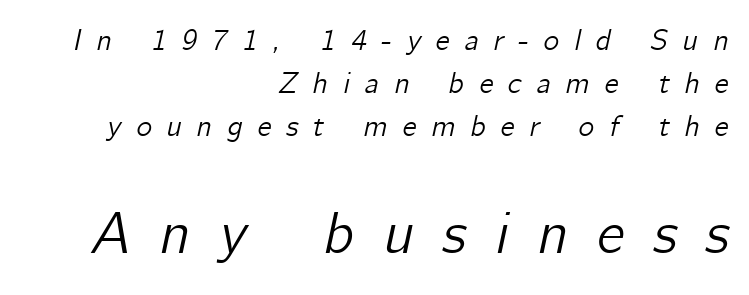
These lines are rendered in a variable-pitch font. A bare baseline throughout the passage. Reading down the block, your eye finds every line finishing at a fixed right position. Compared with typical paragraphs, the rows here are spaced about the same.
